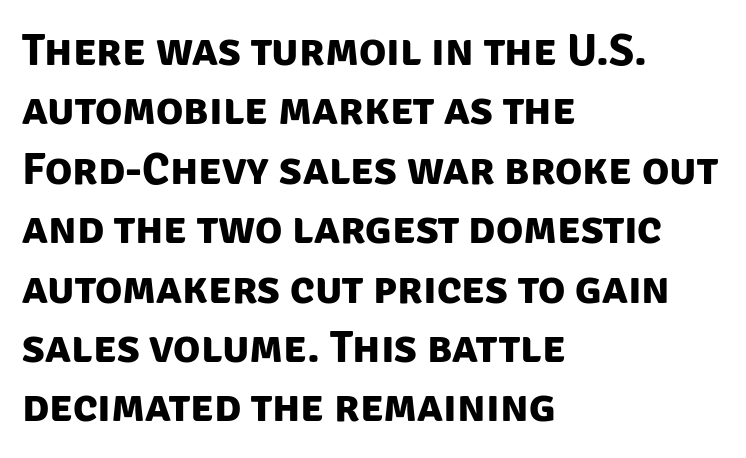
The image shows 45 px bold sans-serif type; set left-aligned, normal line spacing (1.32x), normal letter spacing, not underlined; low stroke contrast and a large x-height.
